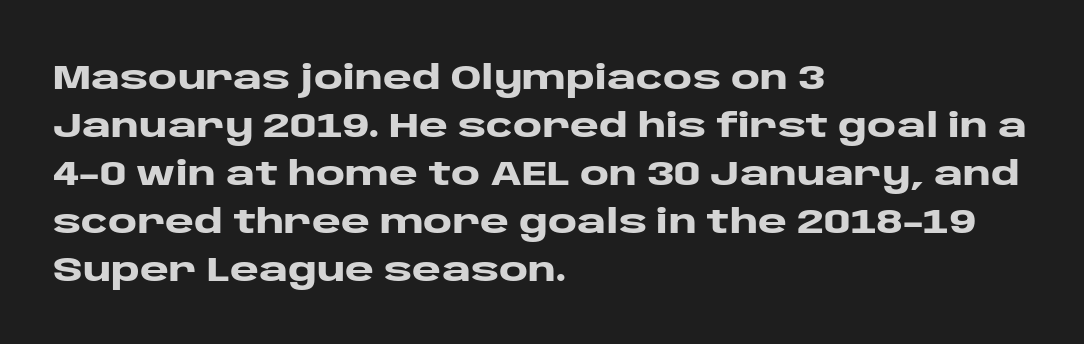
{"serif": "no", "italic": "no", "bold": "yes", "weight": "heavy", "width": "wide", "stroke_contrast": "low", "x_height": "large", "monospaced": "no", "underline": "no", "align": "left", "line_spacing": "normal", "line_spacing_ratio": 1.37, "letter_spacing": "normal", "letter_spacing_em": 0.0, "glyph_px": 35}
